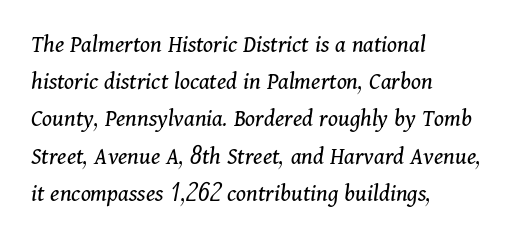
Q: Is the text bold? A: No.
Q: Is the text italic (slanted)? A: Yes, it leans right by about 11 degrees.
Q: Is the text underlined? A: No.
Q: How is the paragraph aligned? A: Left-aligned.
Q: Is the spacing between letters normal or unusually wide? A: Normal.
Q: Is the spacing between lines tight, normal or loose? A: Normal.
